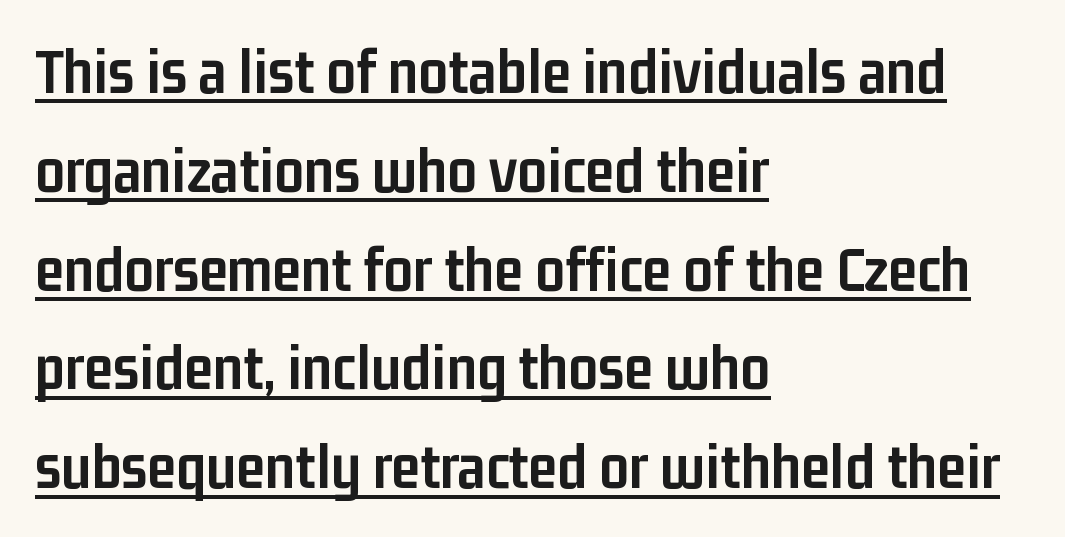
Q: Is the text bold? A: Yes.
Q: Is the text italic (slanted)? A: No, it is upright.
Q: Is the typeface a serif or a sans-serif typeface? A: Sans-serif.
Q: Is the text underlined? A: Yes.
Q: How is the paragraph aligned? A: Left-aligned.
Q: Is the spacing between letters normal or unusually wide? A: Normal.
Q: Is the spacing between lines tight, normal or loose? A: Normal.
Q: Width (condensed, normal, or wide)? A: Condensed.
Q: Stroke contrast? A: Low.
Q: x-height? A: Medium.
Q: Monospaced? A: No.
